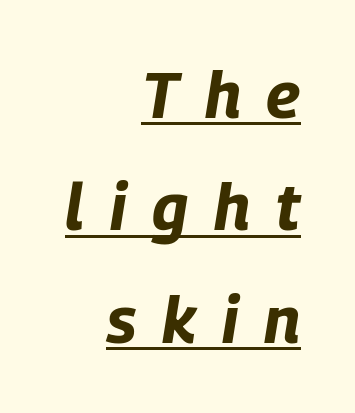
{"italic": "yes", "lean": "right", "slant_degrees": 9, "bold": "yes", "weight": "bold", "width": "condensed", "stroke_contrast": "low", "x_height": "large", "monospaced": "no", "underline": "yes", "align": "right", "line_spacing_ratio": 1.73, "letter_spacing": "wide", "letter_spacing_em": 0.4, "glyph_px": 65}
